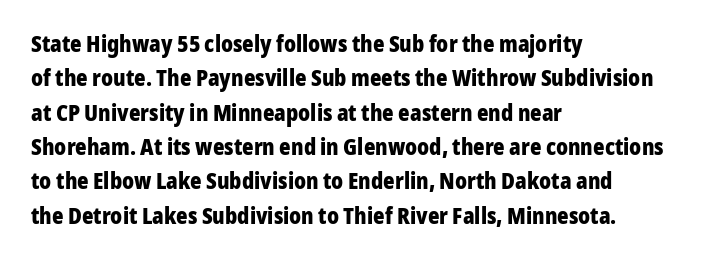
The image shows 22 px bold type, upright; set left-aligned, normal line spacing (1.56x), normal letter spacing, not underlined.
